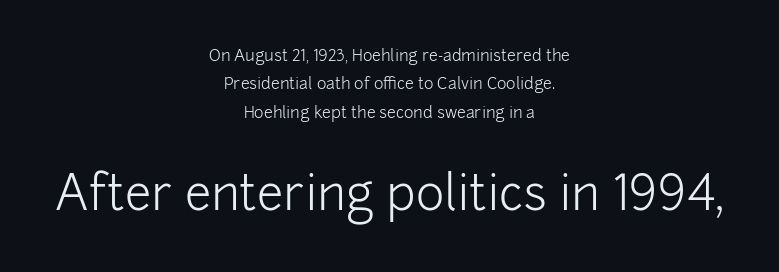
Lines of text with bare space underneath. Think standard paragraph weight, or any step lighter than that. A roman cut, with each character standing at attention. The horizontal fit of the characters is conventional and even. These lines are rendered in a variable-pitch font.
